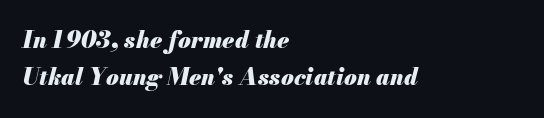
The image shows 23 px bold type, italic (leaning right); set left-aligned, normal line spacing (1.63x), normal letter spacing, not underlined.
